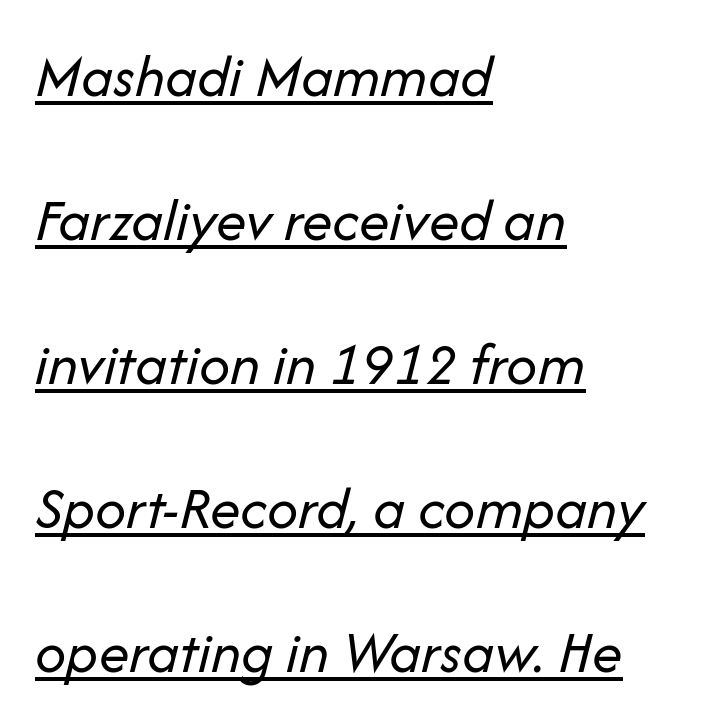
The image shows 61 px regular-weight type, italic (leaning right); set left-aligned, loose line spacing (2.36x), normal letter spacing, underlined; low stroke contrast and a medium x-height.
